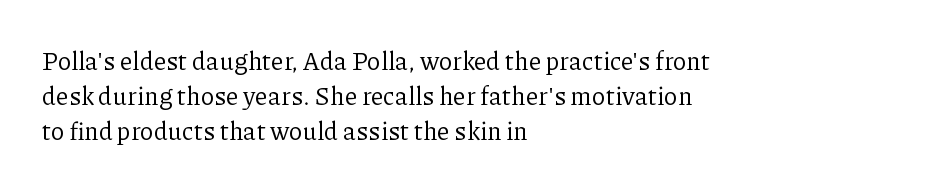
Q: Is the text bold? A: No.
Q: Is the text italic (slanted)? A: No, it is upright.
Q: Is the text underlined? A: No.
Q: How is the paragraph aligned? A: Left-aligned.
Q: Is the spacing between letters normal or unusually wide? A: Normal.
Q: Is the spacing between lines tight, normal or loose? A: Normal.
